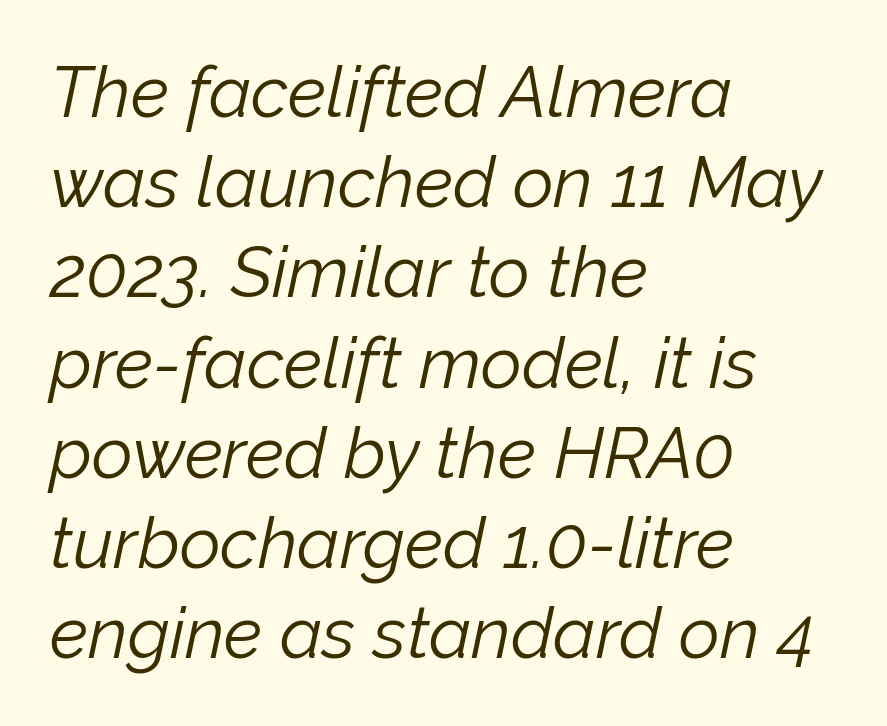
In CSS terms this would be text-align: left. The strip under each line holds only bare page. These lines are rendered in a variable-pitch font. An italicized treatment has been applied to the whole sample. The weight tops out at a normal text grade.
